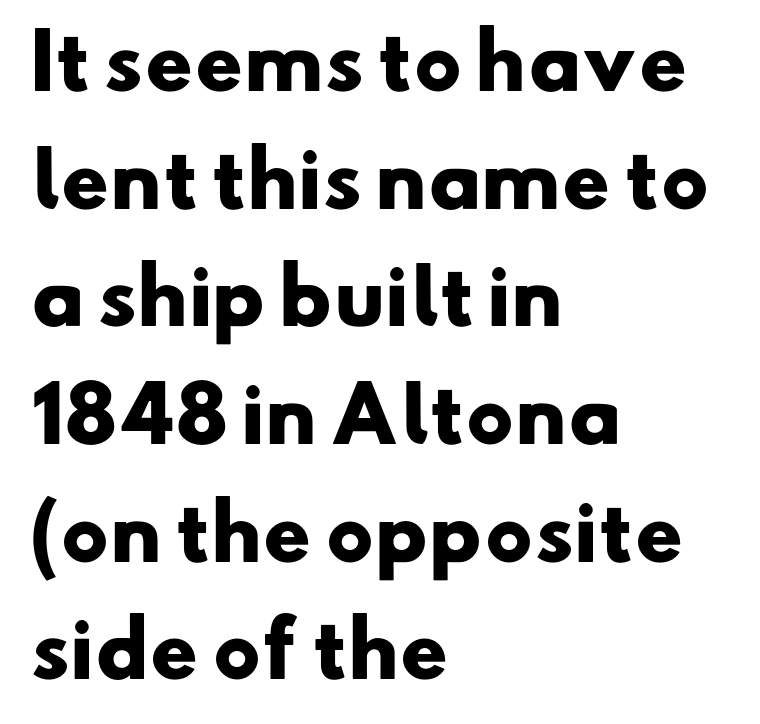
Q: Is the text bold? A: Yes.
Q: Is the typeface a serif or a sans-serif typeface? A: Sans-serif.
Q: Is the text underlined? A: No.
Q: How is the paragraph aligned? A: Left-aligned.
Q: Is the spacing between letters normal or unusually wide? A: Normal.
Q: Is the spacing between lines tight, normal or loose? A: Normal.
Q: Width (condensed, normal, or wide)? A: Wide.
Q: Stroke contrast? A: Low.
Q: x-height? A: Small.
Q: Monospaced? A: No.
